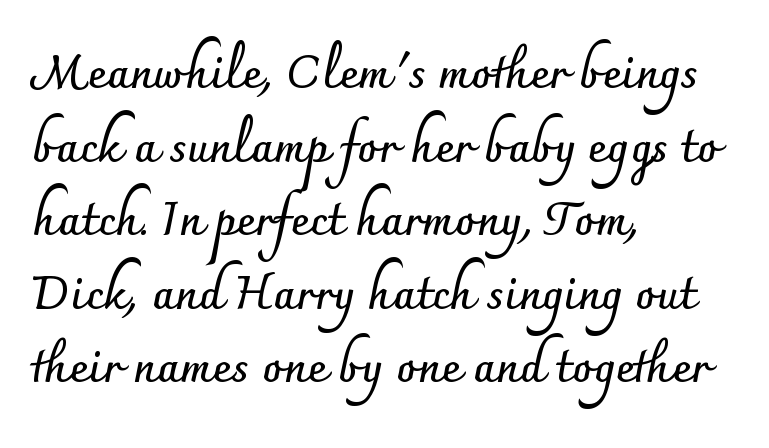
Q: Is the text bold? A: Yes.
Q: Is the text italic (slanted)? A: Yes.
Q: Is the typeface a serif or a sans-serif typeface? A: Sans-serif.
Q: Is the text underlined? A: No.
Q: How is the paragraph aligned? A: Left-aligned.
Q: Is the spacing between letters normal or unusually wide? A: Normal.
Q: Is the spacing between lines tight, normal or loose? A: Normal.
Q: Width (condensed, normal, or wide)? A: Normal.
Q: Stroke contrast? A: Low.
Q: x-height? A: Small.
Q: Monospaced? A: No.
